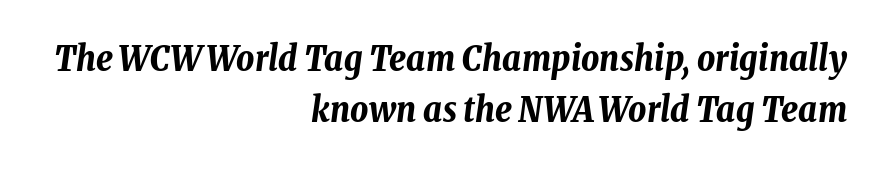
Does the weight exceed regular? Yes, all the way to bold. Teacher's note: observe the even right margin — that is flush-right alignment. Glyph-to-glyph distance matches everyday printed text. Is there much room between lines? A standard amount, neither cramped nor airy. Think of a printed novel: that variable character pitch is what you see here. The glyphs are unaccompanied by any horizontal stroke below them.
